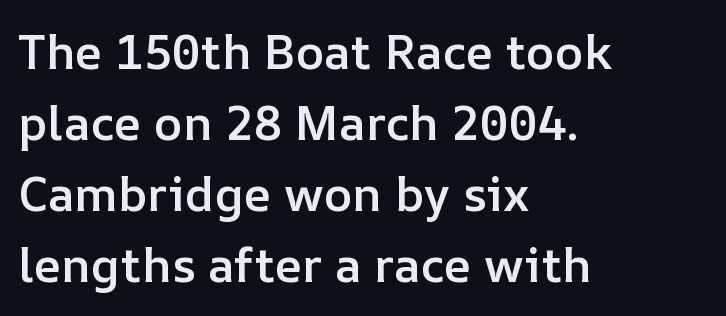
Q: Is the text bold? A: Semi-bold.
Q: Is the text italic (slanted)? A: No, it is upright.
Q: Is the text underlined? A: No.
Q: How is the paragraph aligned? A: Left-aligned.
Q: Is the spacing between letters normal or unusually wide? A: Normal.
Q: Is the spacing between lines tight, normal or loose? A: Normal.
Q: Width (condensed, normal, or wide)? A: Normal.
Q: Stroke contrast? A: Low.
Q: x-height? A: Medium.
Q: Monospaced? A: No.
